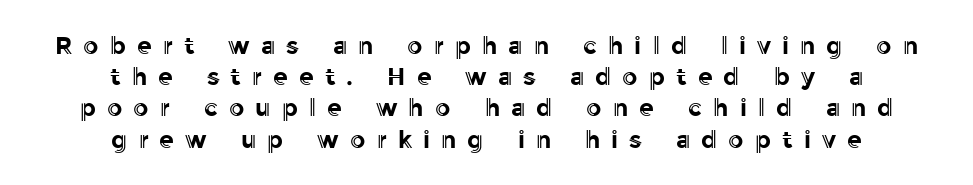
The image shows 24 px text type, upright; set centered, normal line spacing (1.3x), unusually wide letter spacing (+0.46 em), not underlined.
